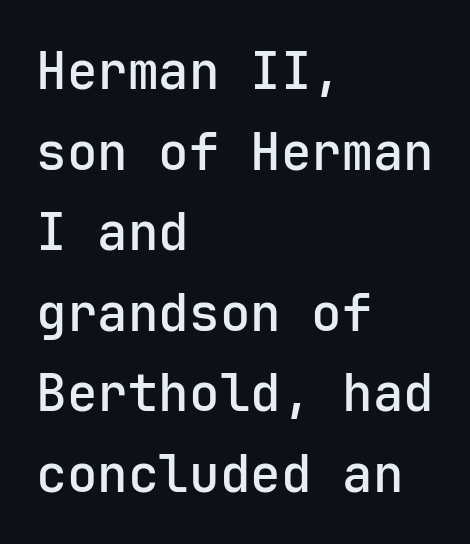
The image shows 51 px semibold sans-serif type, upright; set left-aligned, normal line spacing (1.58x), normal letter spacing, not underlined; low stroke contrast and a medium x-height.
